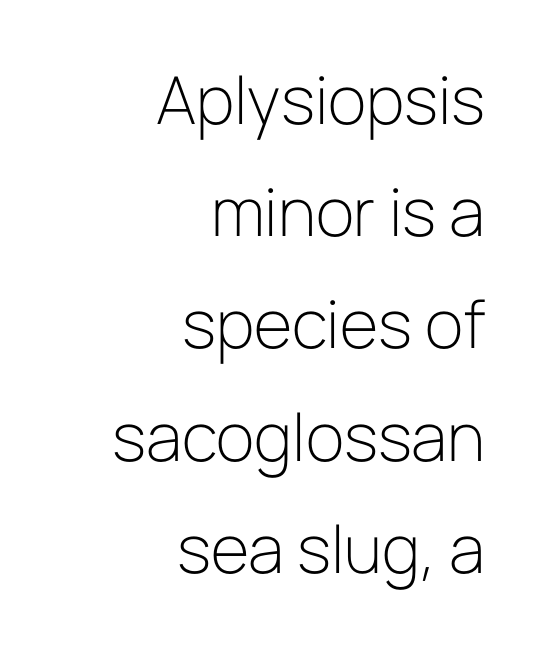
{"serif": "no", "italic": "no", "bold": "no", "weight": "light", "width": "normal", "stroke_contrast": "low", "x_height": "medium", "monospaced": "no", "underline": "no", "align": "right", "line_spacing": "normal", "line_spacing_ratio": 1.7, "letter_spacing": "normal", "letter_spacing_em": 0.0, "glyph_px": 66}
